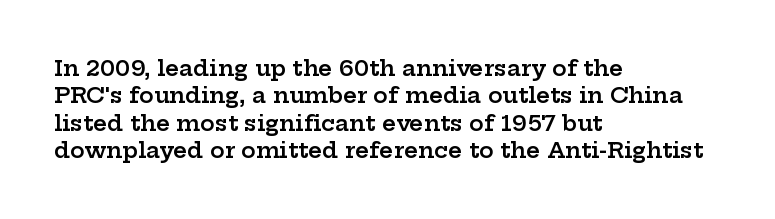
{"italic": "no", "bold": "semi", "underline": "no", "align": "left", "line_spacing": "normal", "line_spacing_ratio": 1.25, "letter_spacing": "normal", "letter_spacing_em": 0.0, "glyph_px": 22}
